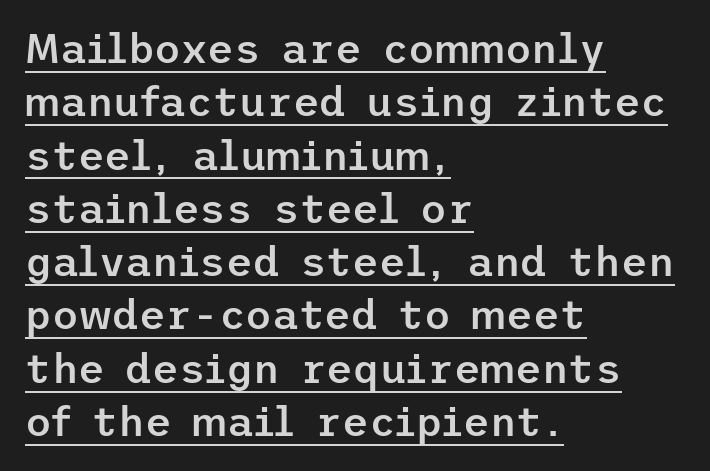
Q: Is the text bold? A: Semi-bold.
Q: Is the text italic (slanted)? A: No, it is upright.
Q: Is the typeface a serif or a sans-serif typeface? A: Sans-serif.
Q: Is the text underlined? A: Yes.
Q: How is the paragraph aligned? A: Left-aligned.
Q: Is the spacing between letters normal or unusually wide? A: Normal.
Q: Is the spacing between lines tight, normal or loose? A: Normal.
Q: Width (condensed, normal, or wide)? A: Normal.
Q: Stroke contrast? A: Low.
Q: x-height? A: Medium.
